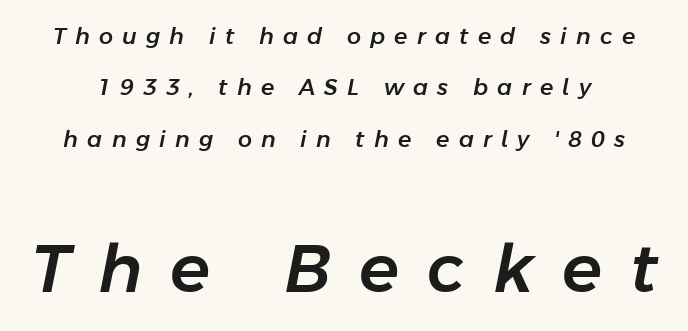
The image shows 66 px text type, italic (leaning right); set loose line spacing (2.34x), unusually wide letter spacing (+0.42 em), not underlined; the second (bottom) block is 3.0x larger; low stroke contrast and a medium x-height.
